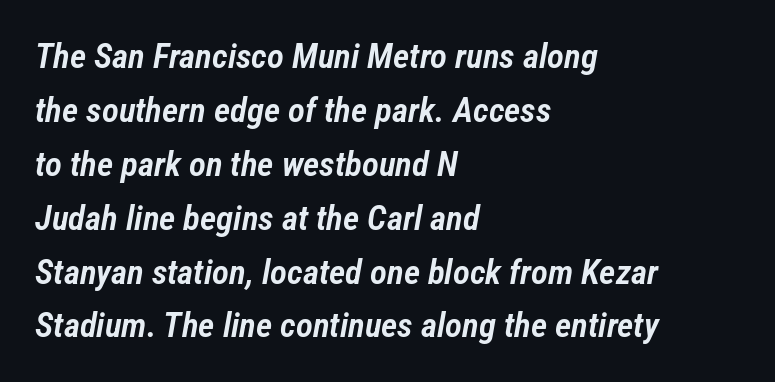
Q: Is the text bold? A: Semi-bold.
Q: Is the text italic (slanted)? A: Yes, it leans right by about 12 degrees.
Q: Is the text underlined? A: No.
Q: How is the paragraph aligned? A: Left-aligned.
Q: Is the spacing between letters normal or unusually wide? A: Normal.
Q: Is the spacing between lines tight, normal or loose? A: Normal.
Q: Width (condensed, normal, or wide)? A: Condensed.
Q: Stroke contrast? A: Low.
Q: x-height? A: Medium.
Q: Monospaced? A: No.
